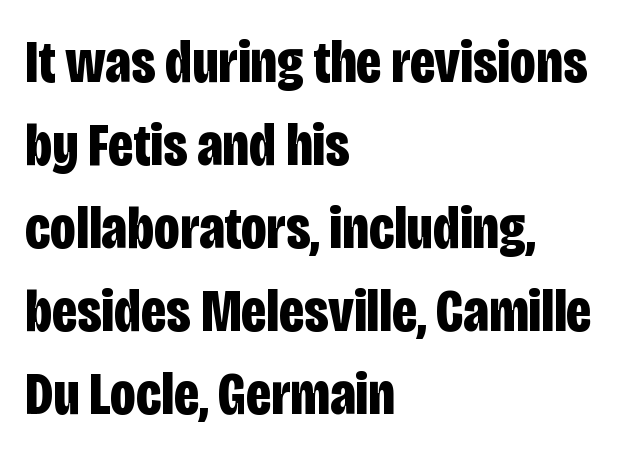
Q: Is the text bold? A: Yes.
Q: Is the text italic (slanted)? A: No, it is upright.
Q: Is the typeface a serif or a sans-serif typeface? A: Sans-serif.
Q: Is the text underlined? A: No.
Q: How is the paragraph aligned? A: Left-aligned.
Q: Is the spacing between letters normal or unusually wide? A: Normal.
Q: Is the spacing between lines tight, normal or loose? A: Normal.
Q: Width (condensed, normal, or wide)? A: Condensed.
Q: Stroke contrast? A: Low.
Q: x-height? A: Large.
Q: Monospaced? A: No.
